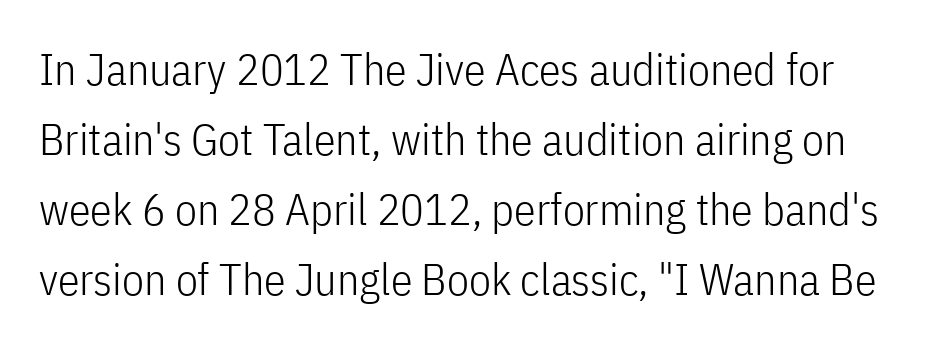
The image shows 44 px light, condensed sans-serif type, upright; set normal line spacing (1.59x), normal letter spacing, not underlined; low stroke contrast and a medium x-height.
